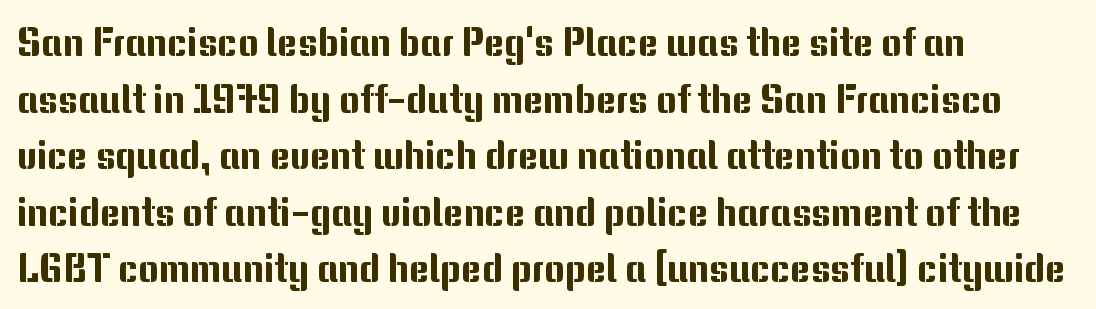
In terms of leading, this rendering sits right in the middle. Varying glyph widths throughout — classic text-font behaviour. Stroke terminals: plain, sans-serif. The type is set solid horizontally, with unmodified tracking.
